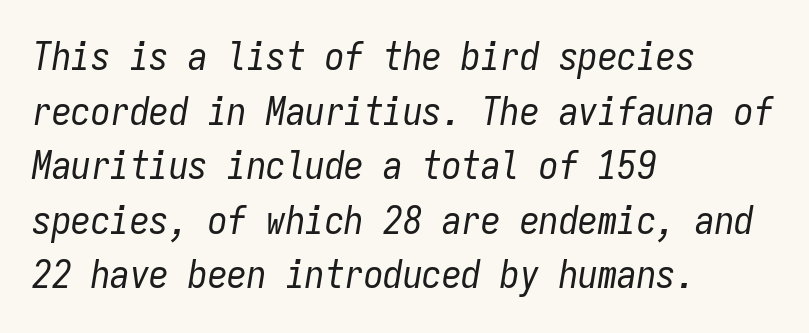
{"italic": "yes", "lean": "right", "slant_degrees": 9, "bold": "no", "weight": "regular", "width": "condensed", "stroke_contrast": "low", "x_height": "medium", "monospaced": "yes", "underline": "no", "align": "left", "line_spacing": "normal", "line_spacing_ratio": 1.4, "letter_spacing": "normal", "letter_spacing_em": 0.0, "glyph_px": 39}
